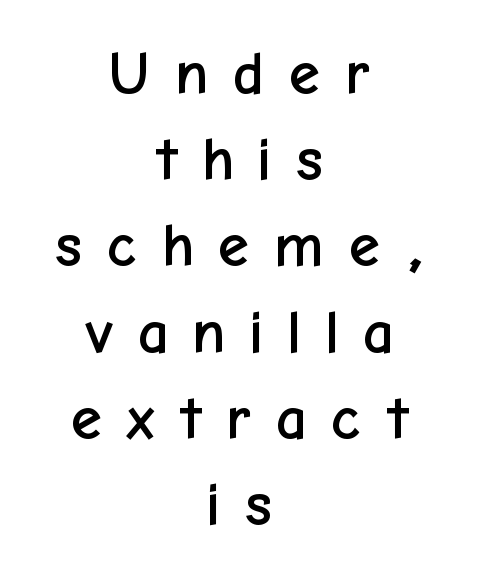
The image shows 62 px sans-serif type, upright; set centered, normal line spacing (1.39x), unusually wide letter spacing (+0.36 em), not underlined; low stroke contrast and a medium x-height.
